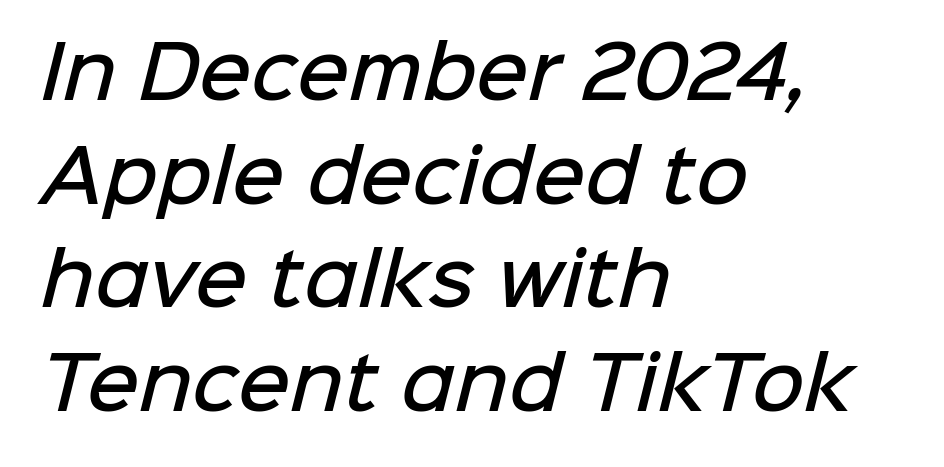
The image shows 72 px semibold sans-serif type; set left-aligned, normal line spacing (1.44x), normal letter spacing, not underlined; low stroke contrast and a medium x-height.
